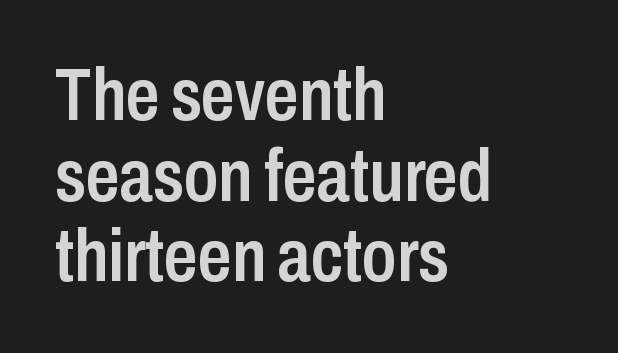
The strokes are fattened partway — semibold, not bold. These lines are rendered in a variable-pitch font. Every stem runs plumb, perpendicular to the baseline. Check where the strokes stop: nothing finishes them off — pure sans.
